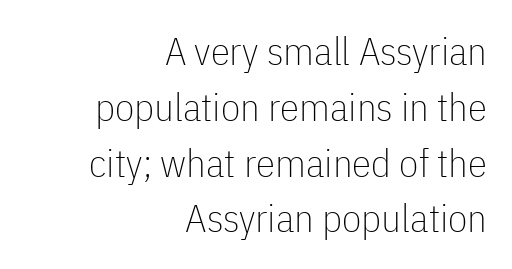
The image shows 39 px thin, condensed sans-serif type, upright; set right-aligned, normal line spacing (1.43x), normal letter spacing, not underlined; low stroke contrast and a medium x-height.
